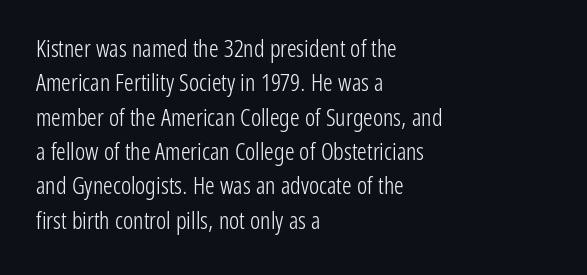
The image shows 24 px text type, upright; set left-aligned, normal line spacing (1.43x), normal letter spacing, not underlined.
